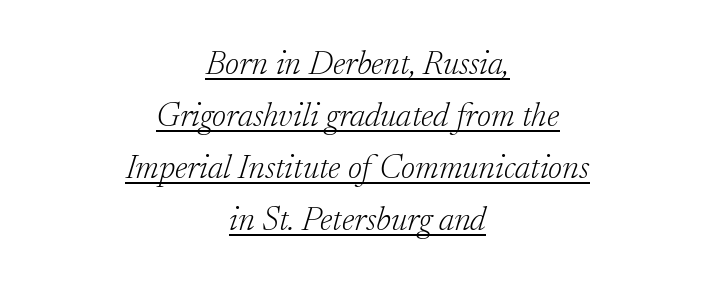
{"serif": "yes", "italic": "yes", "lean": "right", "slant_degrees": 17, "bold": "no", "weight": "light", "width": "normal", "stroke_contrast": "low", "x_height": "small", "monospaced": "no", "underline": "yes", "align": "center", "line_spacing": "normal", "line_spacing_ratio": 1.53, "letter_spacing": "normal", "letter_spacing_em": 0.0, "glyph_px": 34}
